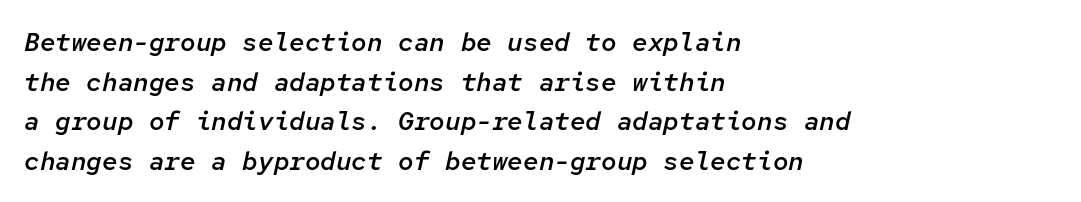
{"italic": "yes", "lean": "right", "slant_degrees": 12, "bold": "semi", "underline": "no", "align": "left", "line_spacing": "normal", "line_spacing_ratio": 1.52, "letter_spacing": "normal", "letter_spacing_em": 0.0, "glyph_px": 26}
